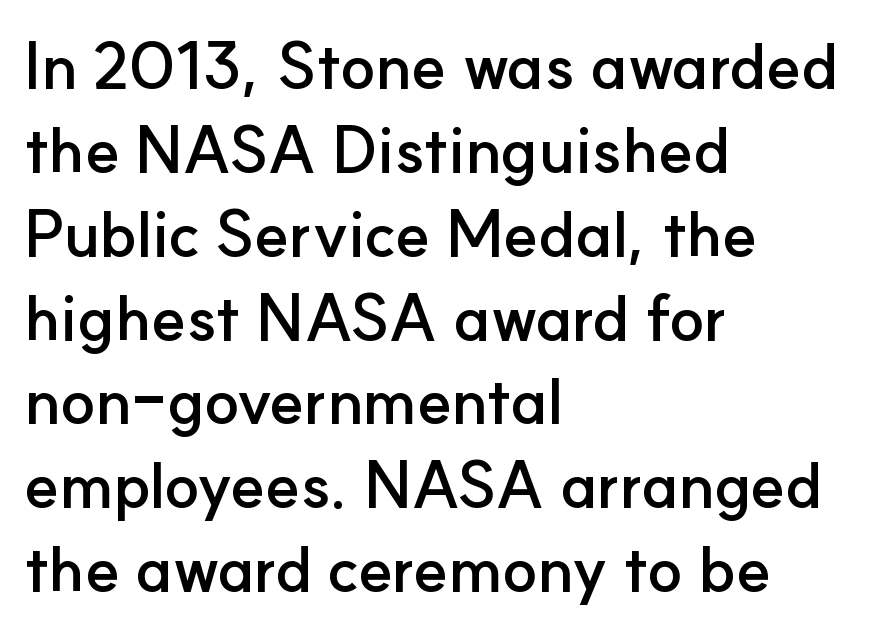
{"serif": "no", "italic": "no", "bold": "yes", "weight": "semibold", "width": "normal", "stroke_contrast": "low", "x_height": "small", "monospaced": "no", "underline": "no", "align": "left", "line_spacing": "normal", "line_spacing_ratio": 1.31, "letter_spacing": "normal", "letter_spacing_em": 0.0, "glyph_px": 64}
